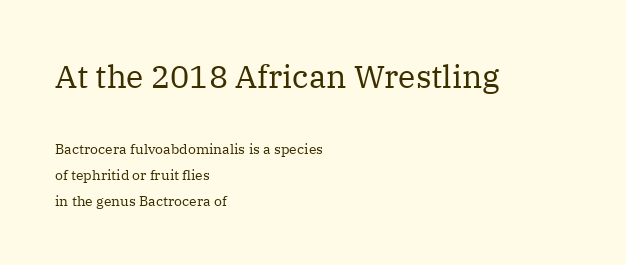
The image shows 32 px regular-weight serif type, upright; set left-aligned, line spacing 1.84x, normal letter spacing, not underlined; the first (top) block is 2.29x larger; medium stroke contrast and a medium x-height.
